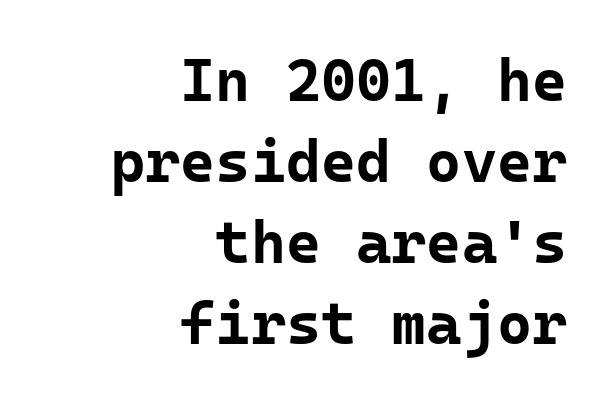
Q: Is the text bold? A: Yes.
Q: Is the text italic (slanted)? A: No, it is upright.
Q: Is the typeface a serif or a sans-serif typeface? A: Sans-serif.
Q: Is the text underlined? A: No.
Q: How is the paragraph aligned? A: Right-aligned.
Q: Is the spacing between letters normal or unusually wide? A: Normal.
Q: Is the spacing between lines tight, normal or loose? A: Normal.
Q: Width (condensed, normal, or wide)? A: Normal.
Q: Stroke contrast? A: Low.
Q: x-height? A: Medium.
Q: Monospaced? A: Yes.
